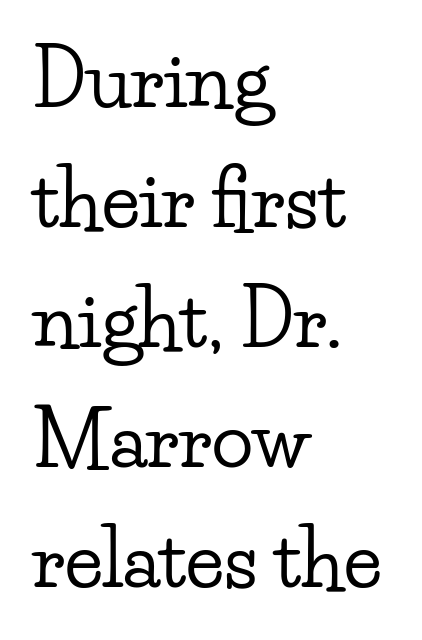
The image shows 77 px wide serif type, upright; set left-aligned, normal line spacing (1.56x), normal letter spacing, not underlined; low stroke contrast and a small x-height.
